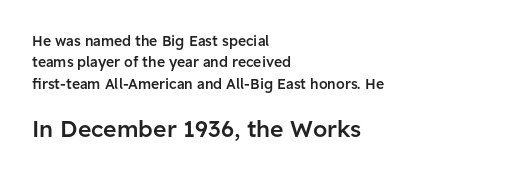
{"italic": "no", "bold": "semi", "underline": "no", "align": "left", "line_spacing": "normal", "line_spacing_ratio": 1.52, "letter_spacing": "normal", "letter_spacing_em": 0.0, "larger_block": "second", "size_ratio": 1.64, "glyph_px": 23}
